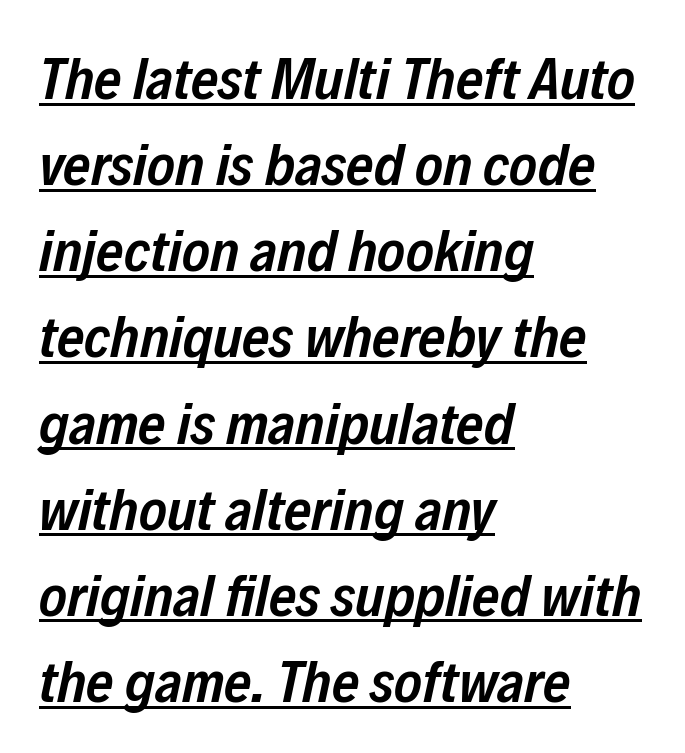
Q: Is the text bold? A: Semi-bold.
Q: Is the text italic (slanted)? A: Yes, it leans right by about 12 degrees.
Q: Is the text underlined? A: Yes.
Q: How is the paragraph aligned? A: Left-aligned.
Q: Is the spacing between letters normal or unusually wide? A: Normal.
Q: Is the spacing between lines tight, normal or loose? A: Normal.
Q: Width (condensed, normal, or wide)? A: Condensed.
Q: Stroke contrast? A: Low.
Q: x-height? A: Medium.
Q: Monospaced? A: No.
